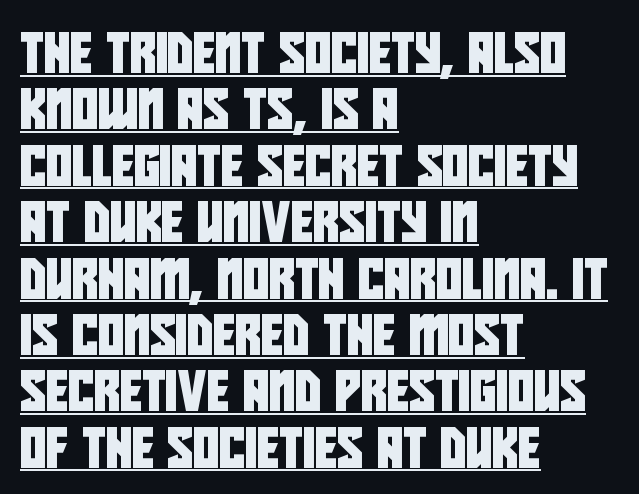
{"serif": "no", "width": "condensed", "stroke_contrast": "low", "x_height": "large", "monospaced": "no", "underline": "yes", "align": "left", "line_spacing": "normal", "line_spacing_ratio": 1.41, "letter_spacing": "normal", "letter_spacing_em": 0.0, "glyph_px": 40}
